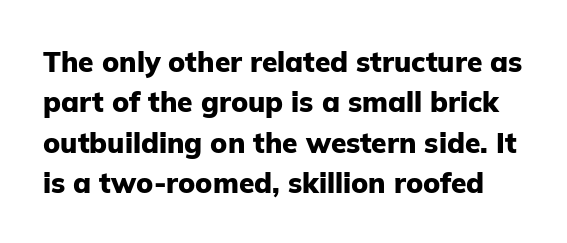
The image shows 28 px heavy sans-serif type, upright; set normal line spacing (1.44x), normal letter spacing, not underlined; low stroke contrast and a medium x-height.
